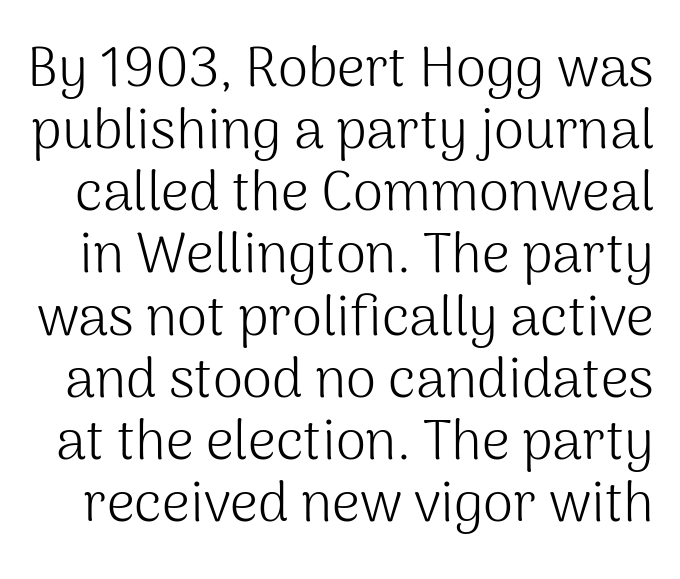
The image shows 55 px light sans-serif type, upright; set tight line spacing (1.13x), normal letter spacing, not underlined; medium stroke contrast and a medium x-height.
